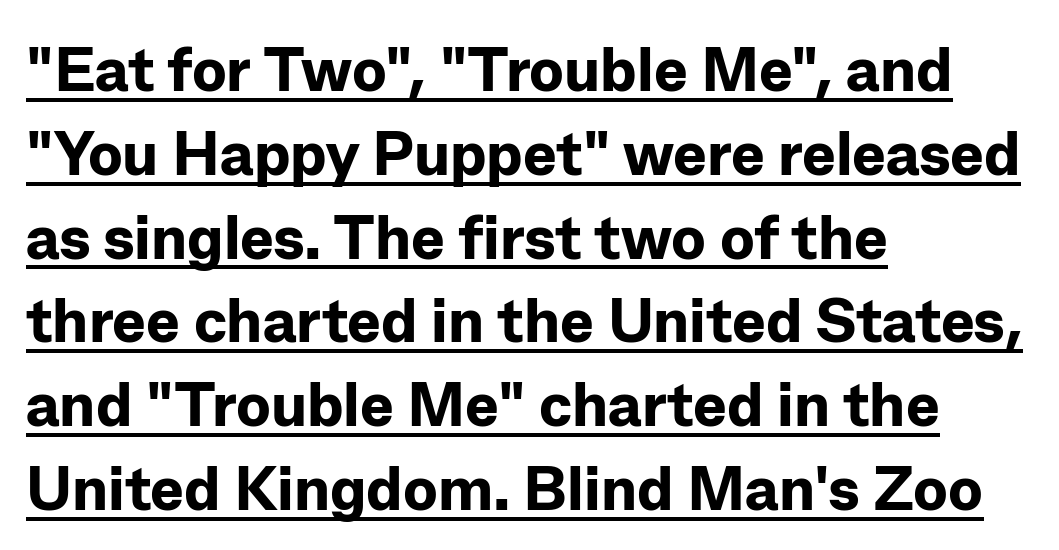
{"serif": "no", "italic": "no", "bold": "yes", "weight": "bold", "width": "normal", "stroke_contrast": "low", "x_height": "medium", "monospaced": "no", "underline": "yes", "align": "left", "line_spacing": "normal", "line_spacing_ratio": 1.33, "letter_spacing": "normal", "letter_spacing_em": 0.0, "glyph_px": 63}
